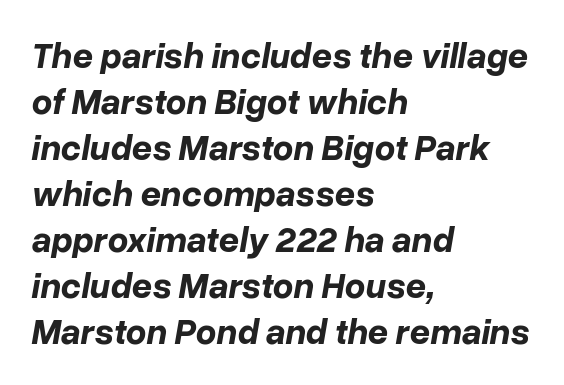
{"italic": "yes", "lean": "right", "slant_degrees": 10, "bold": "yes", "weight": "bold", "width": "normal", "stroke_contrast": "low", "x_height": "medium", "monospaced": "no", "underline": "no", "align": "left", "line_spacing": "normal", "line_spacing_ratio": 1.28, "letter_spacing": "normal", "letter_spacing_em": 0.0, "glyph_px": 36}
